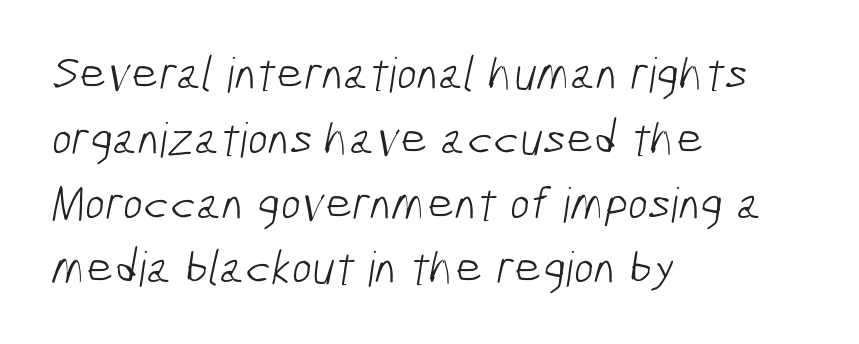
This reads as an unemphasized weight, regular at the heaviest. One glance says typical: line gaps are just what's usual. The text was rendered using a sans face with plain stroke endings. Each letter keeps its own natural width here, so spacing adapts to shape.
